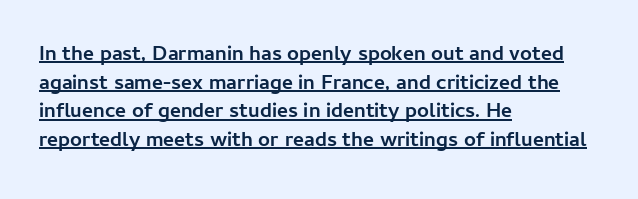
Vertical strokes here are truly vertical. The line-height multiplier appears to be the usual default. Teacher's note: observe the even left margin — that is flush-left alignment. Observe the ordinary spacing: letters are neighbours, not strangers. I'd describe the lettering as bold — thick and assertive.
